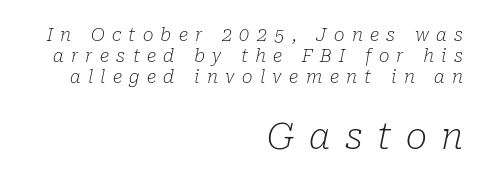
Each row of text sits above clean, open space. Typographically, this falls in the serif category. Look at the glyph heights: the lower group is clearly the bigger setting. Compared with a typical body face, this is equally light or lighter still. The text block is weighted toward the right margin, trailing off unevenly leftward.
